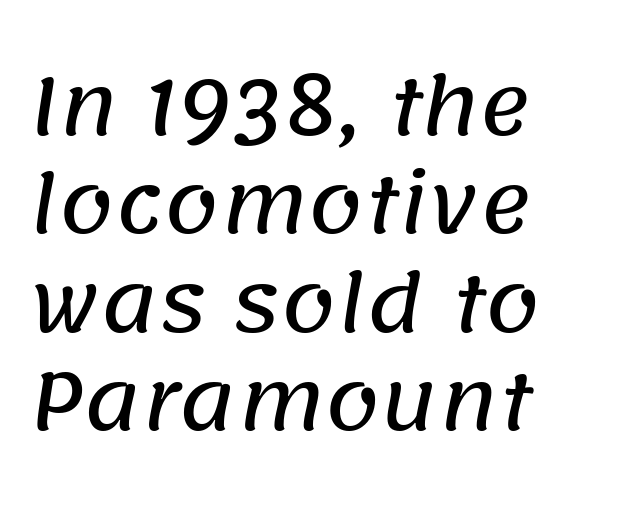
The image shows 78 px sans-serif type; set left-aligned, normal line spacing (1.26x), normal letter spacing, not underlined; low stroke contrast and a large x-height.
